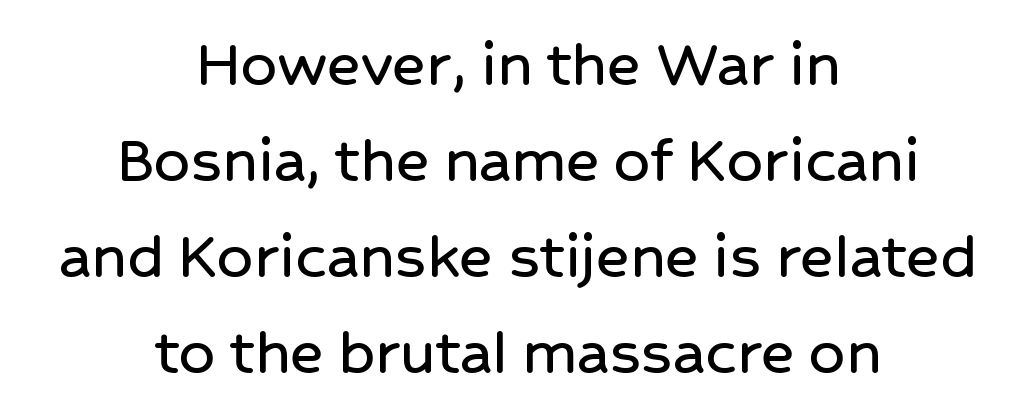
The image shows 71 px sans-serif type, upright; set centered, normal line spacing (1.35x), normal letter spacing, not underlined; low stroke contrast and a medium x-height.
